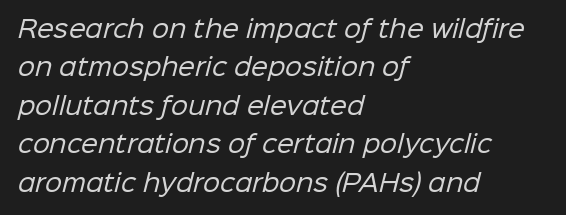
Only glyphs here, with clear space below each row. Leftover space on each line is placed entirely after the last word. Students, note that the glyphs here touch the page at normal intervals. The cut favours lightness, reaching ordinary text weight at its darkest.
